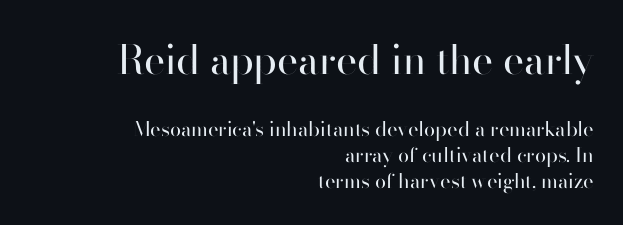
Which chunk is bigger? The first one — the top block dwarfs the bottom. Note the varied advance widths — an 'i' is clearly narrower than an 'm'. No extra tracking has been applied to these lines. Notice how the passage keeps a crisp vertical edge on the right only. Vertical strokes here are truly vertical.
